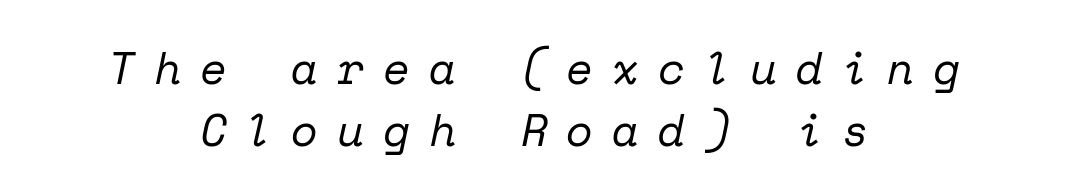
Q: Is the text bold? A: No.
Q: Is the text italic (slanted)? A: Yes, it leans right by about 12 degrees.
Q: Is the typeface a serif or a sans-serif typeface? A: Serif.
Q: Is the text underlined? A: No.
Q: How is the paragraph aligned? A: Centered.
Q: Is the spacing between letters normal or unusually wide? A: Unusually wide.
Q: Is the spacing between lines tight, normal or loose? A: Normal.
Q: Width (condensed, normal, or wide)? A: Normal.
Q: Stroke contrast? A: Low.
Q: x-height? A: Medium.
Q: Monospaced? A: Yes.
